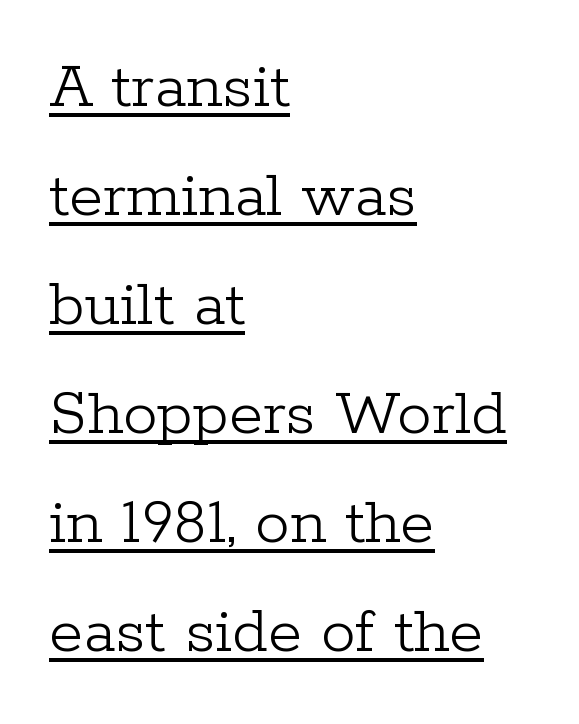
{"serif": "yes", "italic": "no", "bold": "no", "weight": "light", "width": "normal", "stroke_contrast": "low", "x_height": "medium", "monospaced": "no", "underline": "yes", "align": "left", "line_spacing": "normal", "line_spacing_ratio": 1.58, "letter_spacing": "normal", "letter_spacing_em": 0.0, "glyph_px": 69}
